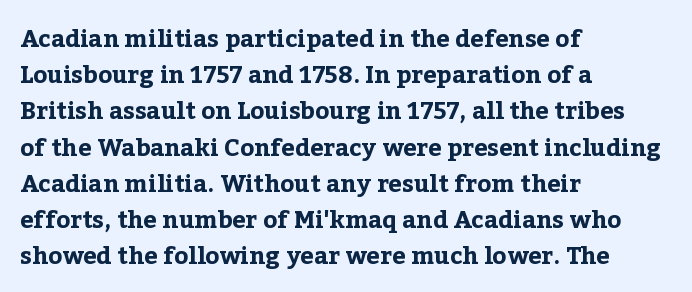
Q: Is the text bold? A: Yes.
Q: Is the text italic (slanted)? A: No, it is upright.
Q: Is the text underlined? A: No.
Q: How is the paragraph aligned? A: Left-aligned.
Q: Is the spacing between letters normal or unusually wide? A: Normal.
Q: Is the spacing between lines tight, normal or loose? A: Normal.
